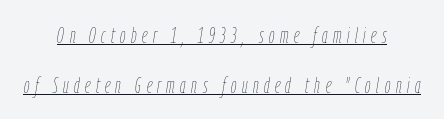
Q: Is the text bold? A: No.
Q: Is the text italic (slanted)? A: Yes, it leans right by about 9 degrees.
Q: Is the text underlined? A: Yes.
Q: How is the paragraph aligned? A: Centered.
Q: Is the spacing between letters normal or unusually wide? A: Unusually wide.
Q: Is the spacing between lines tight, normal or loose? A: Loose.
